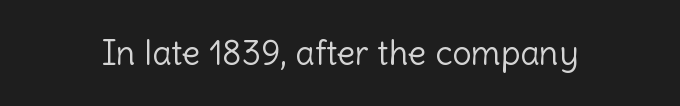
Q: Is the text bold? A: No.
Q: Is the text italic (slanted)? A: No, it is upright.
Q: Is the typeface a serif or a sans-serif typeface? A: Sans-serif.
Q: Is the text underlined? A: No.
Q: Is the spacing between letters normal or unusually wide? A: Normal.
Q: Width (condensed, normal, or wide)? A: Normal.
Q: x-height? A: Medium.
Q: Monospaced? A: No.
